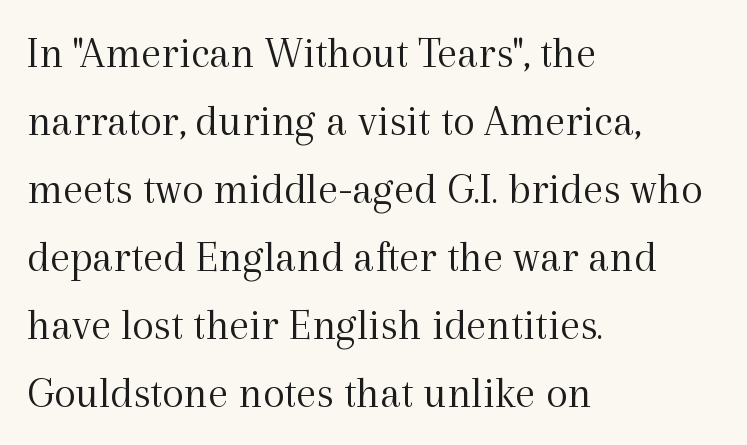
The gap between lines stays unmarked. Do the characters align in a grid? No, the font is proportional. Characters remain perfectly vertical along every line. Horizontally, the lines are justified to the leading edge only.
